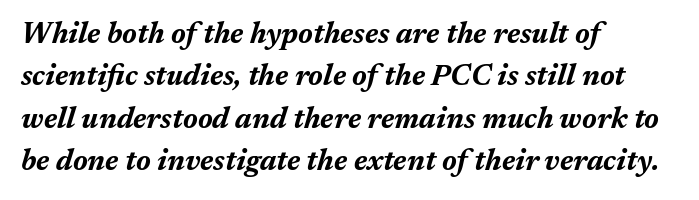
The image shows 29 px bold type, italic (leaning right); set left-aligned, normal line spacing (1.46x), normal letter spacing, not underlined; medium stroke contrast and a medium x-height.
